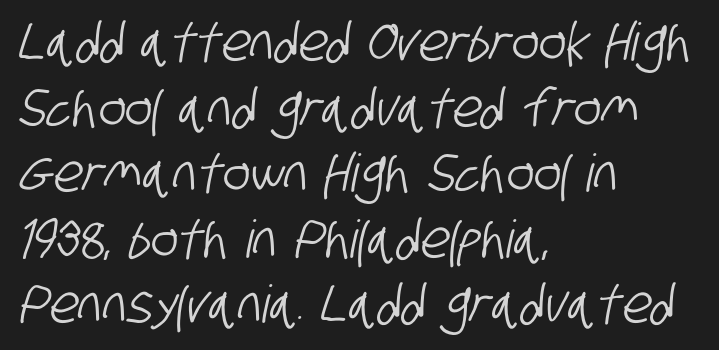
{"serif": "no", "width": "condensed", "stroke_contrast": "low", "x_height": "large", "monospaced": "no", "underline": "no", "align": "left", "line_spacing": "normal", "line_spacing_ratio": 1.26, "letter_spacing": "normal", "letter_spacing_em": 0.0, "glyph_px": 52}
